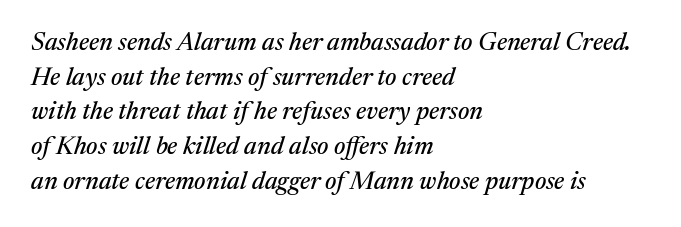
{"italic": "yes", "lean": "right", "slant_degrees": 17, "underline": "no", "align": "left", "line_spacing": "normal", "line_spacing_ratio": 1.39, "letter_spacing": "normal", "letter_spacing_em": 0.0, "glyph_px": 25}
